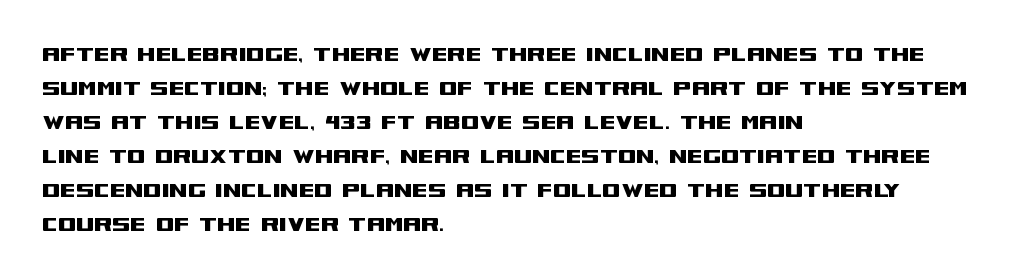
The passage is arranged the way most books set body copy — flush left. This is roman type, the default non-slanted kind. The rows are spaced the way most documents space them. The letterforms sit shoulder to shoulder at normal distance. Honestly, there is no underline to notice here at all.
